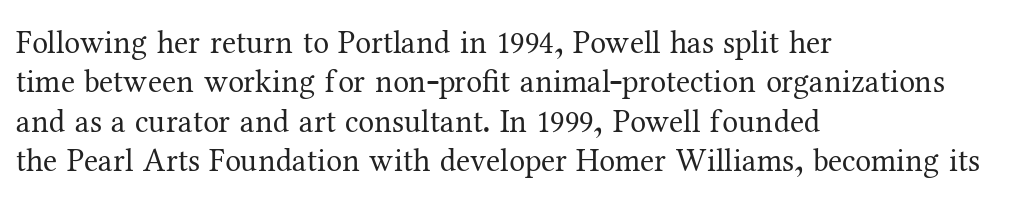
Q: Is the text bold? A: No.
Q: Is the text italic (slanted)? A: No, it is upright.
Q: Is the typeface a serif or a sans-serif typeface? A: Serif.
Q: Is the text underlined? A: No.
Q: How is the paragraph aligned? A: Left-aligned.
Q: Is the spacing between letters normal or unusually wide? A: Normal.
Q: Width (condensed, normal, or wide)? A: Normal.
Q: Stroke contrast? A: Medium.
Q: x-height? A: Medium.
Q: Monospaced? A: No.
